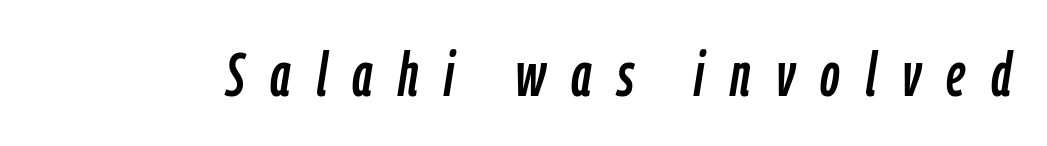
Tracking value appears strongly positive — letters spread wide. Do the characters align in a grid? No, the font is proportional. No word sits above an underline. The glyphs look as if they've been sheared to an angle.
